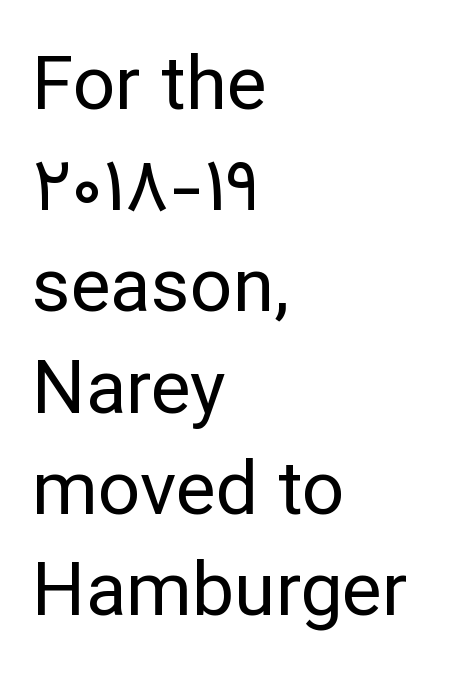
Q: Is the text bold? A: No.
Q: Is the text italic (slanted)? A: No, it is upright.
Q: Is the typeface a serif or a sans-serif typeface? A: Sans-serif.
Q: Is the text underlined? A: No.
Q: How is the paragraph aligned? A: Left-aligned.
Q: Is the spacing between letters normal or unusually wide? A: Normal.
Q: Is the spacing between lines tight, normal or loose? A: Normal.
Q: Width (condensed, normal, or wide)? A: Normal.
Q: Stroke contrast? A: Low.
Q: x-height? A: Medium.
Q: Monospaced? A: No.
